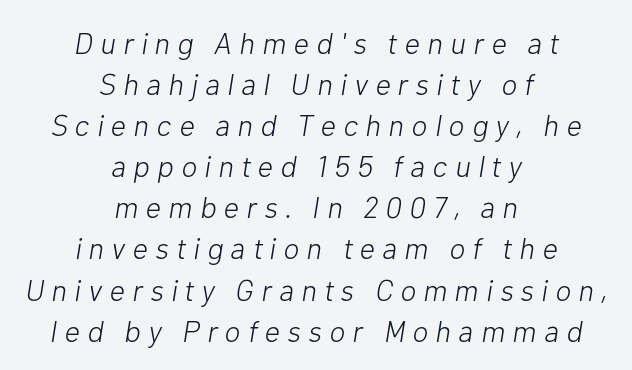
{"italic": "yes", "lean": "right", "slant_degrees": 10, "bold": "no", "weight": "light", "width": "normal", "stroke_contrast": "low", "x_height": "medium", "monospaced": "no", "underline": "no", "align": "center", "line_spacing": "normal", "line_spacing_ratio": 1.37, "letter_spacing": "wide", "letter_spacing_em": 0.25, "glyph_px": 30}
